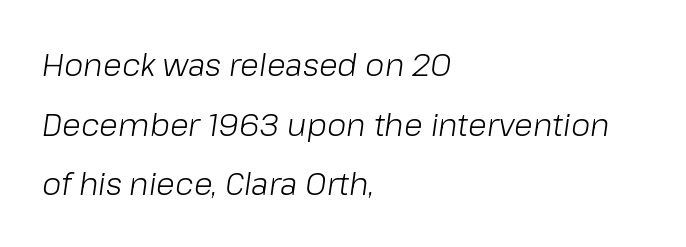
Regarding leading, the lines here are spaced well apart. No word sits above an underline. These glyphs show unthickened strokes, regular width or finer. The lines in this sample share a left origin and differ only in where they stop.
